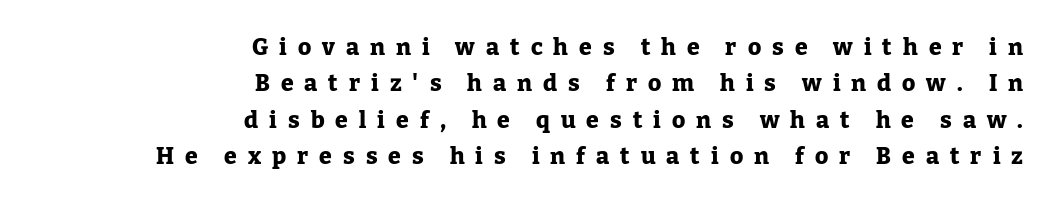
A roman cut, with each character standing at attention. Substantial extra tracking has been applied to these lines. The baseline area is clear. The lines sit at an ordinary, default distance from one another.
